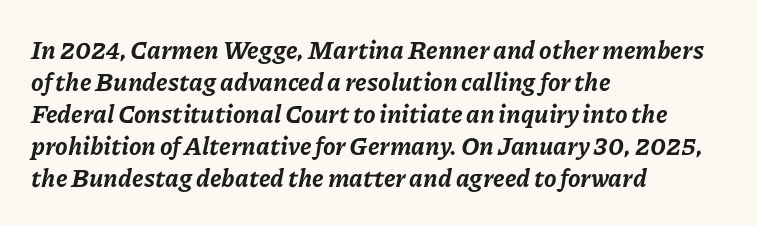
Horizontally, the lines are justified to the leading edge only. These lines carry a lot of weight — the face is fully bold. The line texture is even and compact thanks to regular tracking. Compared with ordinary roman type, these characters are visibly tilted.
